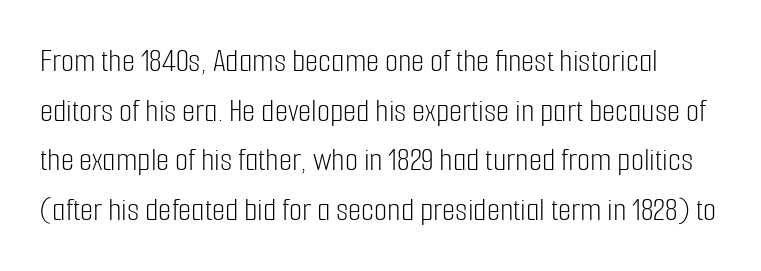
This sample uses a sans-serif face. The gap between lines stays unmarked. Is there much room between lines? A standard amount, neither cramped nor airy. A quiet, ordinary-to-light weight characterises the typeface.
